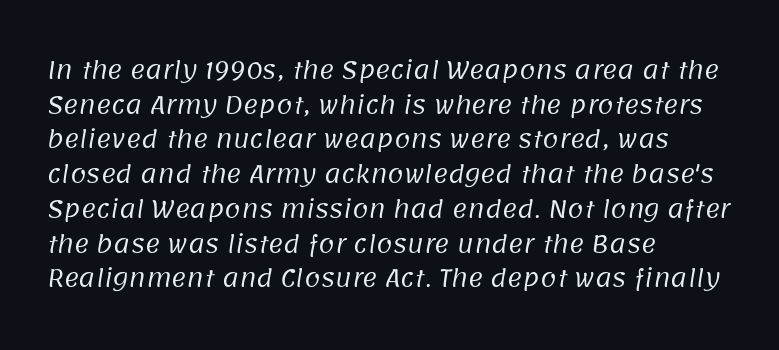
The typesetting does not lean heavy: it is not bold. The foot of each line stays bare and open. Compared with a centered layout, this one pins lines to the left instead. Characters follow at the spacing the type designer built in. Baseline-to-baseline distance is the conventional proportion of letter height.
